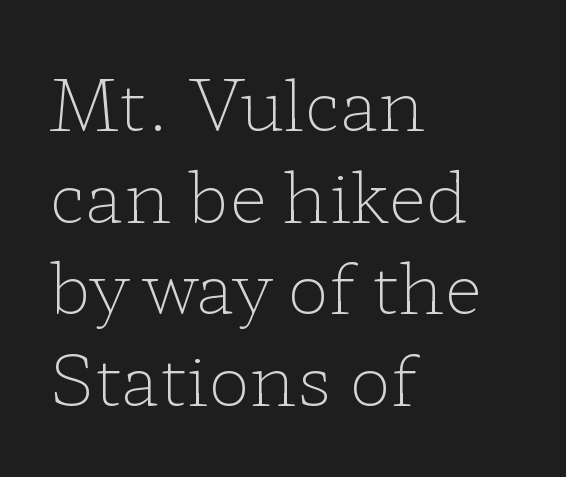
If you drew a line through each stem, it would be perfectly vertical. This sample has the flowing, uneven cadence of proportional lettering. Whoever set this chose a conventional vertical rhythm. Weight: not bold — regular or lighter. Visually the block forms a straight wall on the left and a jagged coastline on the right.
